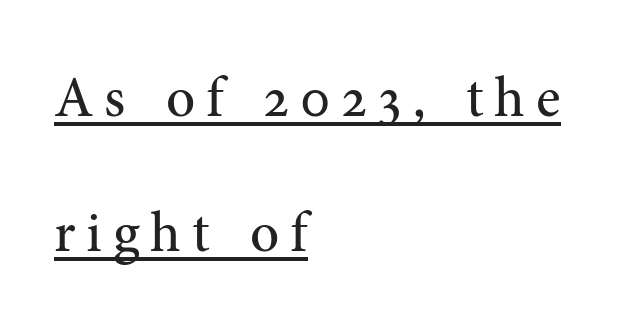
{"serif": "yes", "italic": "no", "bold": "no", "weight": "regular", "width": "normal", "stroke_contrast": "medium", "x_height": "medium", "monospaced": "no", "underline": "yes", "align": "left", "line_spacing": "loose", "line_spacing_ratio": 2.37, "glyph_px": 57}
